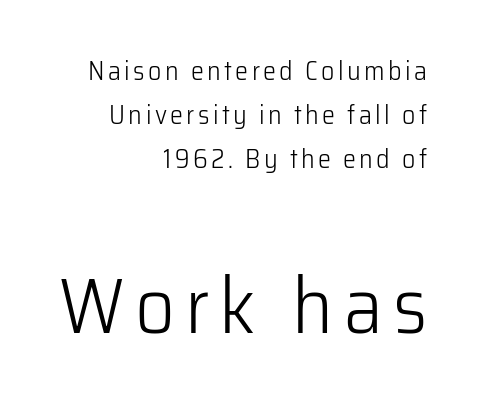
Regarding leading, the lines here are spaced in the standard way. Posture: vertical. Here the designer chose a conventional face with non-uniform glyph widths. Has an underline been added? It has not. The emphasis by scale lands on block number two, below. Caption: multi-line text, flush right, ragged left.
